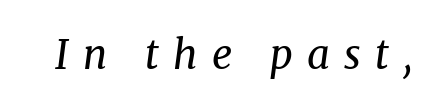
{"serif": "yes", "italic": "yes", "lean": "right", "slant_degrees": 8, "bold": "no", "weight": "regular", "width": "normal", "stroke_contrast": "medium", "x_height": "medium", "monospaced": "no", "underline": "no", "letter_spacing": "wide", "letter_spacing_em": 0.36, "glyph_px": 40}
